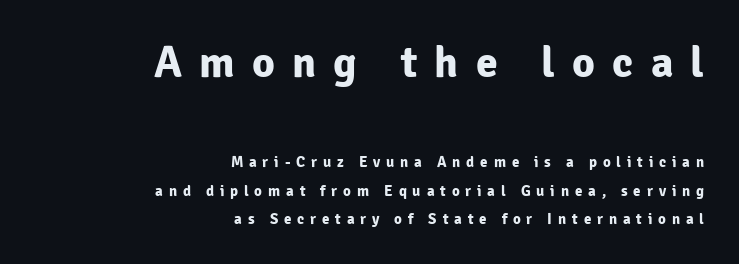
Q: Is the text bold? A: Yes.
Q: Is the text italic (slanted)? A: No, it is upright.
Q: Is the typeface a serif or a sans-serif typeface? A: Sans-serif.
Q: Is the text underlined? A: No.
Q: How is the paragraph aligned? A: Right-aligned.
Q: Is the spacing between letters normal or unusually wide? A: Unusually wide.
Q: Which block of text is set in a larger size, the first (top) or the second (bottom)? A: The first (top) one.
Q: Width (condensed, normal, or wide)? A: Normal.
Q: Stroke contrast? A: Low.
Q: x-height? A: Medium.
Q: Monospaced? A: No.
